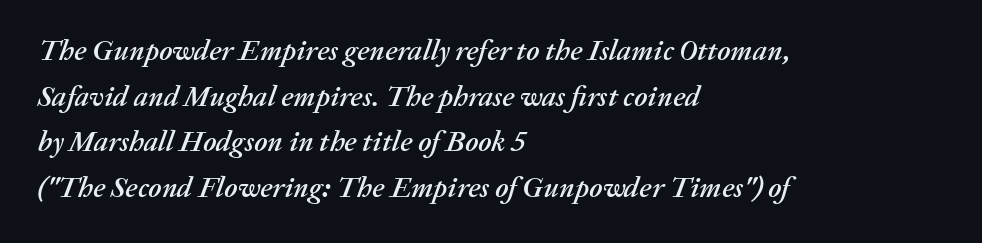
The line-height multiplier appears to be the usual default. This sample has the flowing, uneven cadence of proportional lettering. If you drew a line through each stem, it would be angled. In terms of letterspacing, this is plain default setting.
